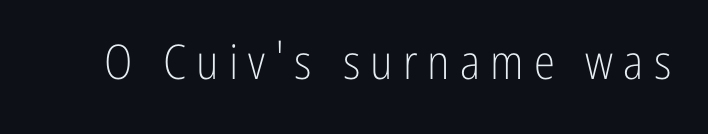
The image shows 48 px light, condensed sans-serif type, upright; set unusually wide letter spacing (+0.21 em), not underlined; low stroke contrast and a medium x-height.
